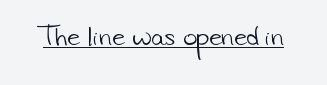
Underlining? Definitely there. The weight tops out at a normal text grade. Does extra space separate the letters? No, they use regular spacing.
